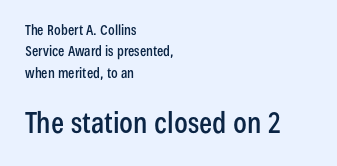
{"serif": "no", "italic": "no", "width": "condensed", "stroke_contrast": "low", "x_height": "medium", "monospaced": "no", "underline": "no", "align": "left", "line_spacing": "normal", "line_spacing_ratio": 1.53, "letter_spacing": "normal", "letter_spacing_em": 0.0, "larger_block": "second", "size_ratio": 2.07, "glyph_px": 29}
